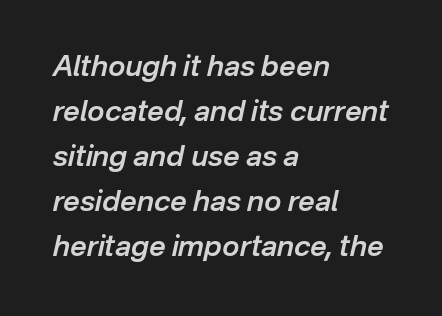
The image shows 29 px semibold type, italic (leaning right); set left-aligned, normal line spacing (1.55x), normal letter spacing, not underlined; low stroke contrast and a medium x-height.
